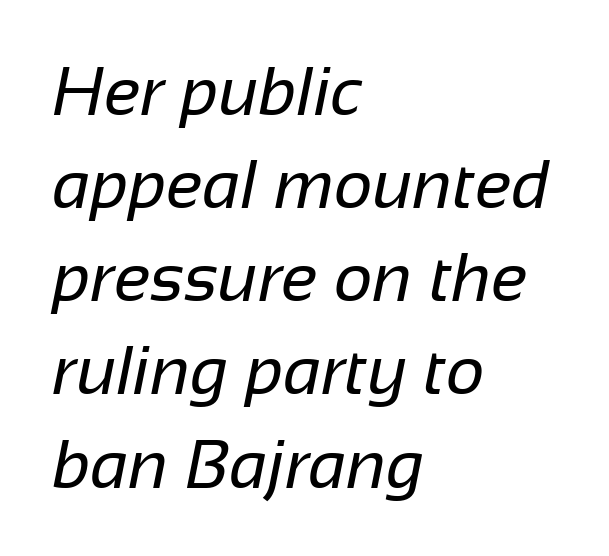
Nothing heavy about these letters — not bold at all. These lines are set flush left with a ragged right edge. These lines sit exactly where default settings would place them. The letterforms sit shoulder to shoulder at normal distance. Nobody drew a line under any word here. The face used here is proportionally spaced, like ordinary book or web type.
